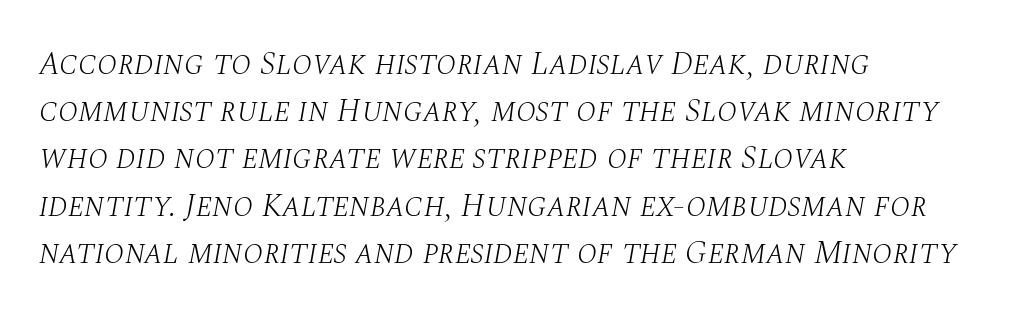
Q: Is the text bold? A: No.
Q: Is the text italic (slanted)? A: Yes, it leans right by about 10 degrees.
Q: Is the typeface a serif or a sans-serif typeface? A: Serif.
Q: Is the text underlined? A: No.
Q: How is the paragraph aligned? A: Left-aligned.
Q: Is the spacing between letters normal or unusually wide? A: Normal.
Q: Is the spacing between lines tight, normal or loose? A: Normal.
Q: Width (condensed, normal, or wide)? A: Normal.
Q: Stroke contrast? A: Medium.
Q: x-height? A: Large.
Q: Monospaced? A: No.
